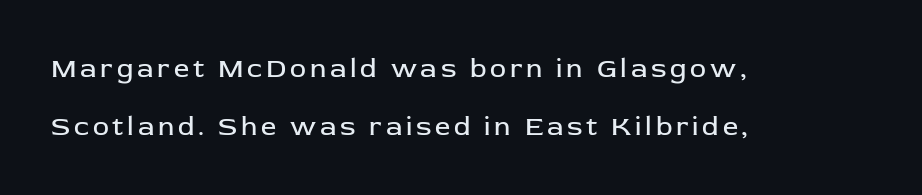
The area under the type is left untouched. A typesetter would mark this as roman, not italic. The setting favours the left margin, as ordinary paragraphs usually do. Notice the wide empty band between every row — that's loose leading.
